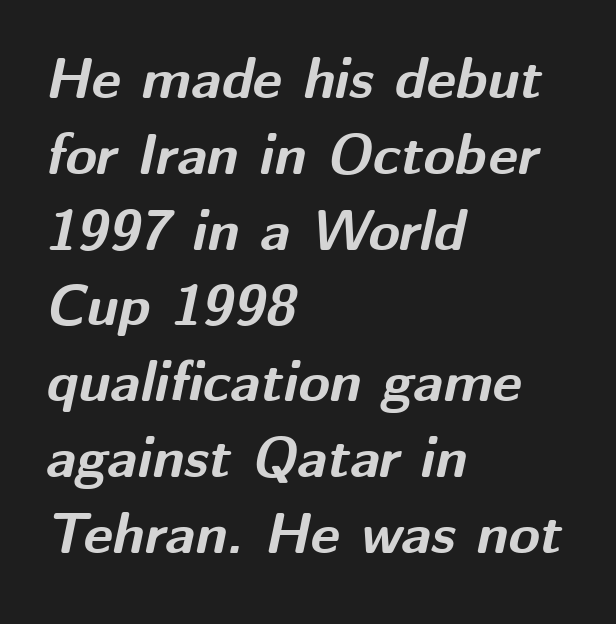
Q: Is the text bold? A: Yes.
Q: Is the text italic (slanted)? A: Yes, it leans right by about 12 degrees.
Q: Is the text underlined? A: No.
Q: How is the paragraph aligned? A: Left-aligned.
Q: Is the spacing between letters normal or unusually wide? A: Normal.
Q: Is the spacing between lines tight, normal or loose? A: Normal.
Q: Width (condensed, normal, or wide)? A: Normal.
Q: Stroke contrast? A: Medium.
Q: x-height? A: Medium.
Q: Monospaced? A: No.
